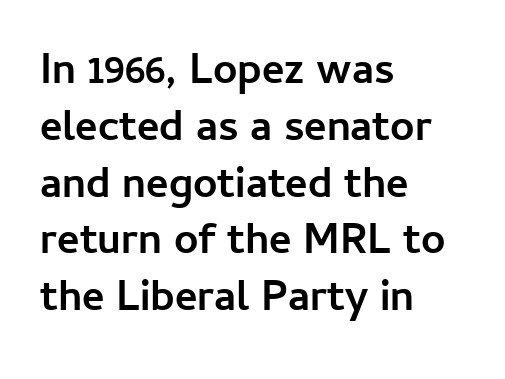
The image shows 43 px semibold sans-serif type, upright; set left-aligned, normal line spacing (1.32x), normal letter spacing, not underlined; low stroke contrast and a medium x-height.
